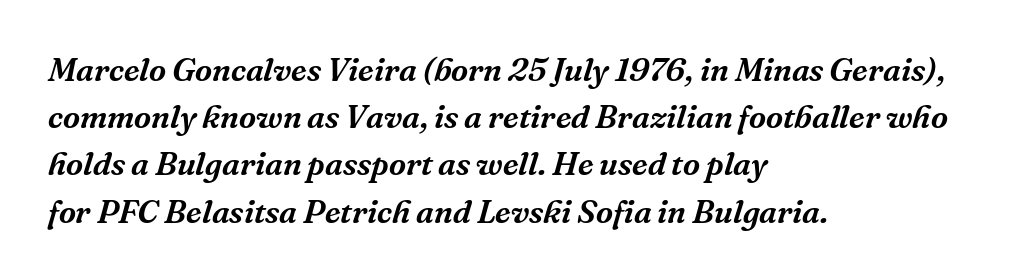
Q: Is the text italic (slanted)? A: Yes, it leans right by about 16 degrees.
Q: Is the typeface a serif or a sans-serif typeface? A: Serif.
Q: Is the text underlined? A: No.
Q: How is the paragraph aligned? A: Left-aligned.
Q: Is the spacing between letters normal or unusually wide? A: Normal.
Q: Is the spacing between lines tight, normal or loose? A: Normal.
Q: Width (condensed, normal, or wide)? A: Normal.
Q: Stroke contrast? A: Medium.
Q: x-height? A: Medium.
Q: Monospaced? A: No.
